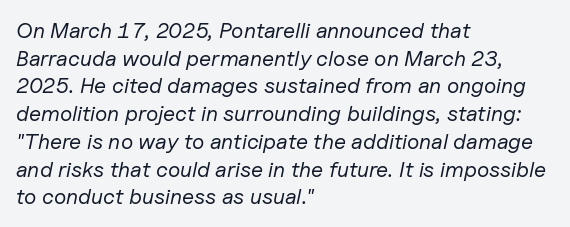
{"italic": "yes", "lean": "right", "slant_degrees": 11, "bold": "no", "underline": "no", "align": "left", "line_spacing": "normal", "line_spacing_ratio": 1.26, "letter_spacing": "normal", "letter_spacing_em": 0.0, "glyph_px": 22}
